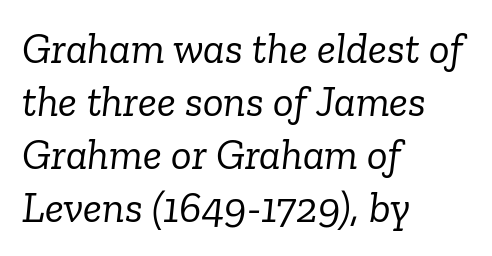
The image shows 43 px light serif type, italic (leaning right); set left-aligned, line spacing 1.23x, normal letter spacing, not underlined; low stroke contrast and a medium x-height.
